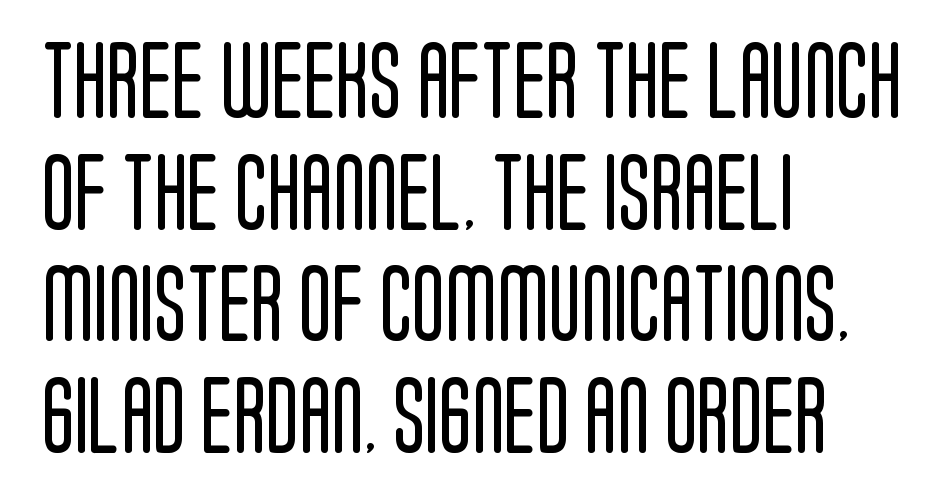
Q: Is the text bold? A: No.
Q: Is the text italic (slanted)? A: No, it is upright.
Q: Is the typeface a serif or a sans-serif typeface? A: Sans-serif.
Q: Is the text underlined? A: No.
Q: How is the paragraph aligned? A: Left-aligned.
Q: Is the spacing between letters normal or unusually wide? A: Normal.
Q: Is the spacing between lines tight, normal or loose? A: Normal.
Q: Width (condensed, normal, or wide)? A: Condensed.
Q: Stroke contrast? A: Low.
Q: x-height? A: Large.
Q: Monospaced? A: No.
